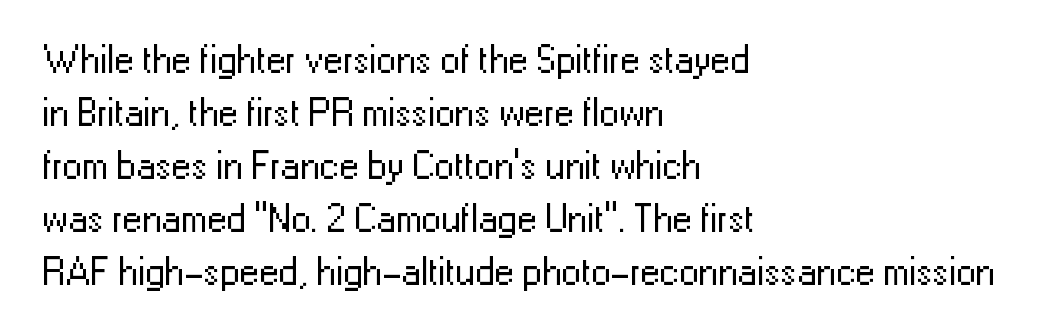
Nobody touched the tracking dial on this one. Ascenders rise straight up at ninety degrees. The typeface has the unassuming heft of standard copy or less. Reading down the column, the eye jumps a familiar distance to each next line. Spacing verdict: proportional, widths tailored to each character.
